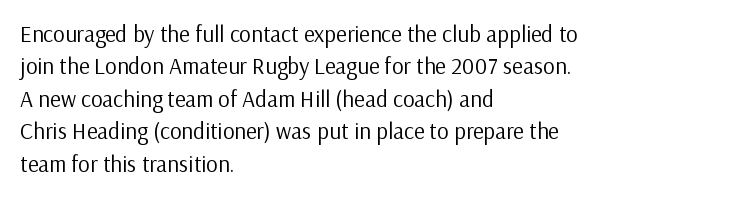
The tracking reads as untouched default to a designer's eye. Layout note: lines flush left. Students, observe: this is what conventionally led text looks like. Underline: absent.
